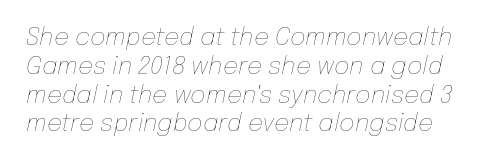
The image shows 24 px text type, italic (leaning right); set line spacing 1.2x, normal letter spacing, not underlined.
